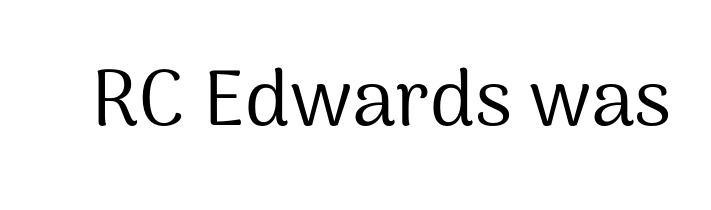
Q: Is the text bold? A: No.
Q: Is the text italic (slanted)? A: No, it is upright.
Q: Is the typeface a serif or a sans-serif typeface? A: Sans-serif.
Q: Is the text underlined? A: No.
Q: Is the spacing between letters normal or unusually wide? A: Normal.
Q: Width (condensed, normal, or wide)? A: Normal.
Q: Stroke contrast? A: Medium.
Q: x-height? A: Medium.
Q: Monospaced? A: No.
